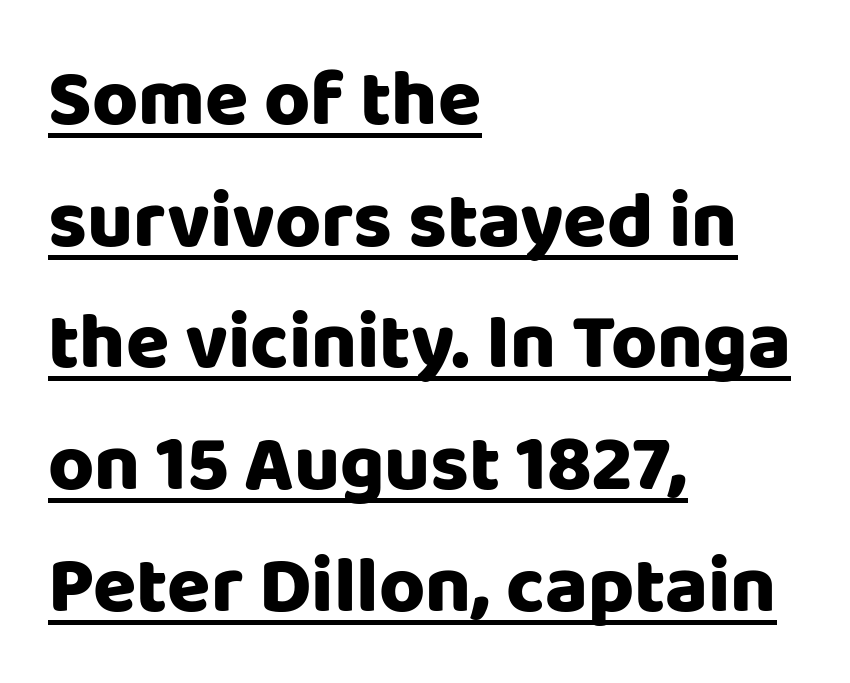
This is the regular roman posture of the typeface. You could not count columns in this text — the font is proportionally spaced. You can tell from the bare stems that sans-serif type was used. The lines in this sample share a left origin and differ only in where they stop. Students, observe the line beneath the letters — that is underlining.
